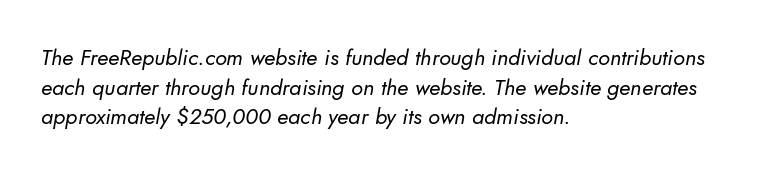
Q: Is the text bold? A: No.
Q: Is the text underlined? A: No.
Q: How is the paragraph aligned? A: Left-aligned.
Q: Is the spacing between letters normal or unusually wide? A: Normal.
Q: Is the spacing between lines tight, normal or loose? A: Normal.
